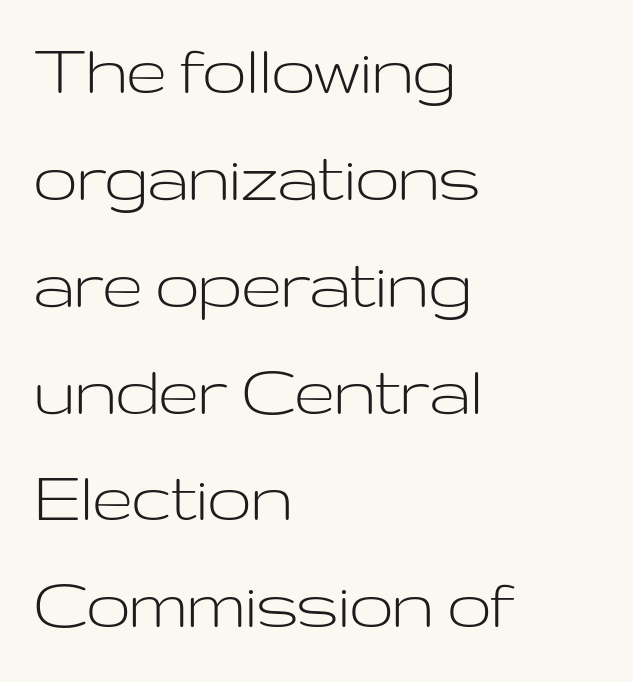
{"serif": "no", "italic": "no", "bold": "no", "weight": "light", "width": "wide", "stroke_contrast": "low", "x_height": "medium", "monospaced": "no", "underline": "no", "align": "left", "line_spacing": "normal", "line_spacing_ratio": 1.37, "letter_spacing": "normal", "letter_spacing_em": 0.0, "glyph_px": 78}
